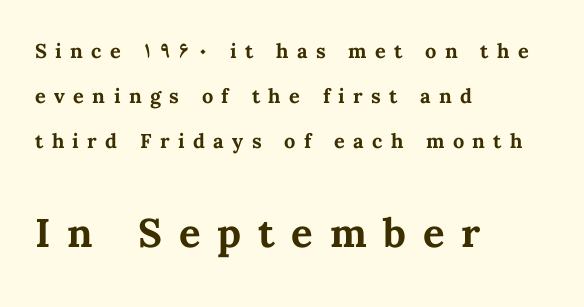
The image shows 40 px bold type, upright; set left-aligned, loose line spacing (2.24x), unusually wide letter spacing (+0.42 em), not underlined; the second (bottom) block is 2.0x larger; medium stroke contrast and a medium x-height.
